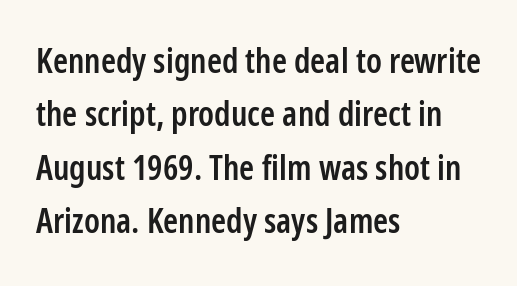
The image shows 34 px semibold, condensed sans-serif type, upright; set left-aligned, normal line spacing (1.57x), normal letter spacing, not underlined; low stroke contrast and a medium x-height.
